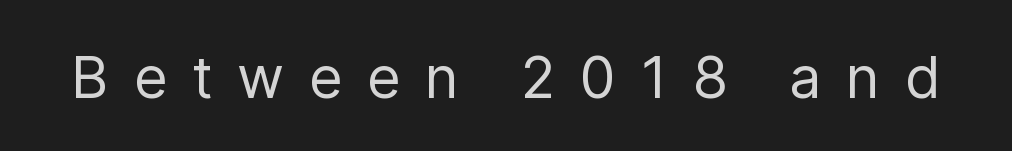
Q: Is the text bold? A: No.
Q: Is the text italic (slanted)? A: No, it is upright.
Q: Is the typeface a serif or a sans-serif typeface? A: Sans-serif.
Q: Is the text underlined? A: No.
Q: Is the spacing between letters normal or unusually wide? A: Unusually wide.
Q: Width (condensed, normal, or wide)? A: Normal.
Q: Stroke contrast? A: Low.
Q: x-height? A: Medium.
Q: Monospaced? A: No.
